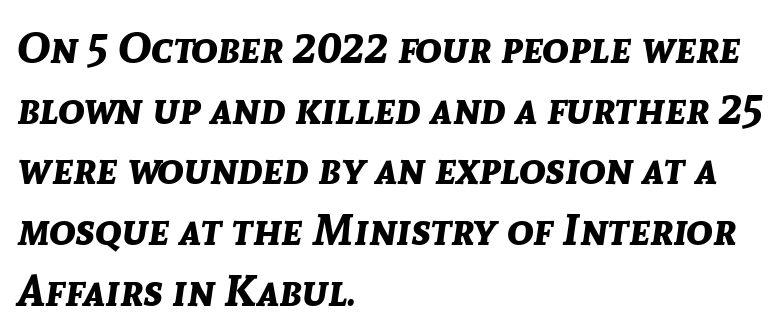
Q: Is the text bold? A: Yes.
Q: Is the text italic (slanted)? A: Yes, it leans right by about 8 degrees.
Q: Is the text underlined? A: No.
Q: How is the paragraph aligned? A: Left-aligned.
Q: Is the spacing between letters normal or unusually wide? A: Normal.
Q: Is the spacing between lines tight, normal or loose? A: Normal.
Q: Width (condensed, normal, or wide)? A: Normal.
Q: Stroke contrast? A: Low.
Q: x-height? A: Medium.
Q: Monospaced? A: No.
